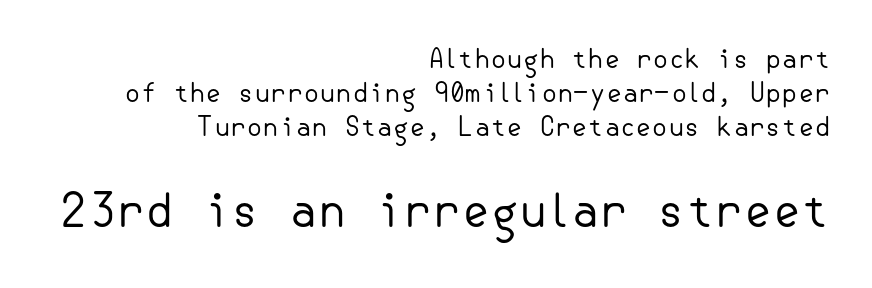
Q: Is the text bold? A: No.
Q: Is the text italic (slanted)? A: No, it is upright.
Q: Is the typeface a serif or a sans-serif typeface? A: Sans-serif.
Q: Is the text underlined? A: No.
Q: How is the paragraph aligned? A: Right-aligned.
Q: Is the spacing between letters normal or unusually wide? A: Normal.
Q: Is the spacing between lines tight, normal or loose? A: Normal.
Q: Which block of text is set in a larger size, the first (top) or the second (bottom)? A: The second (bottom) one.
Q: Width (condensed, normal, or wide)? A: Normal.
Q: Stroke contrast? A: Low.
Q: x-height? A: Small.
